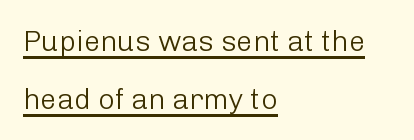
Q: Is the text bold? A: No.
Q: Is the text italic (slanted)? A: No, it is upright.
Q: Is the typeface a serif or a sans-serif typeface? A: Sans-serif.
Q: Is the text underlined? A: Yes.
Q: How is the paragraph aligned? A: Left-aligned.
Q: Is the spacing between letters normal or unusually wide? A: Normal.
Q: Is the spacing between lines tight, normal or loose? A: Loose.
Q: Width (condensed, normal, or wide)? A: Normal.
Q: Stroke contrast? A: Low.
Q: x-height? A: Medium.
Q: Monospaced? A: No.
